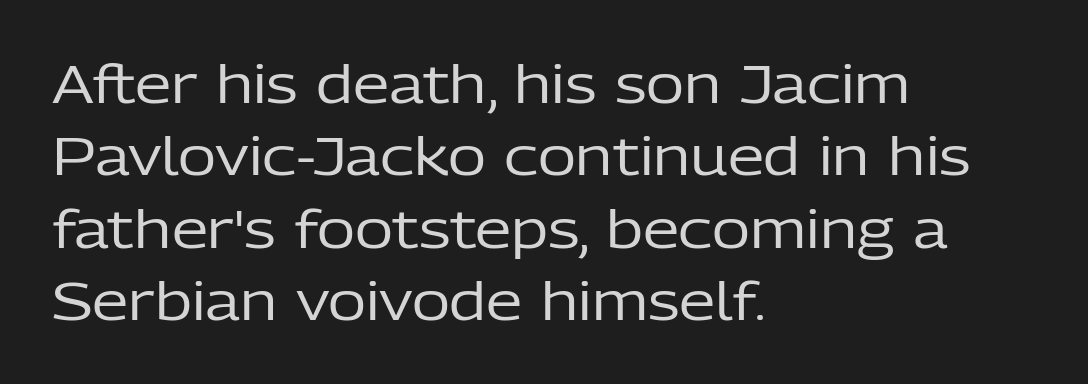
{"serif": "no", "italic": "no", "bold": "no", "weight": "regular", "width": "normal", "stroke_contrast": "low", "x_height": "medium", "monospaced": "no", "underline": "no", "align": "left", "line_spacing": "normal", "line_spacing_ratio": 1.39, "letter_spacing": "normal", "letter_spacing_em": 0.0, "glyph_px": 52}
